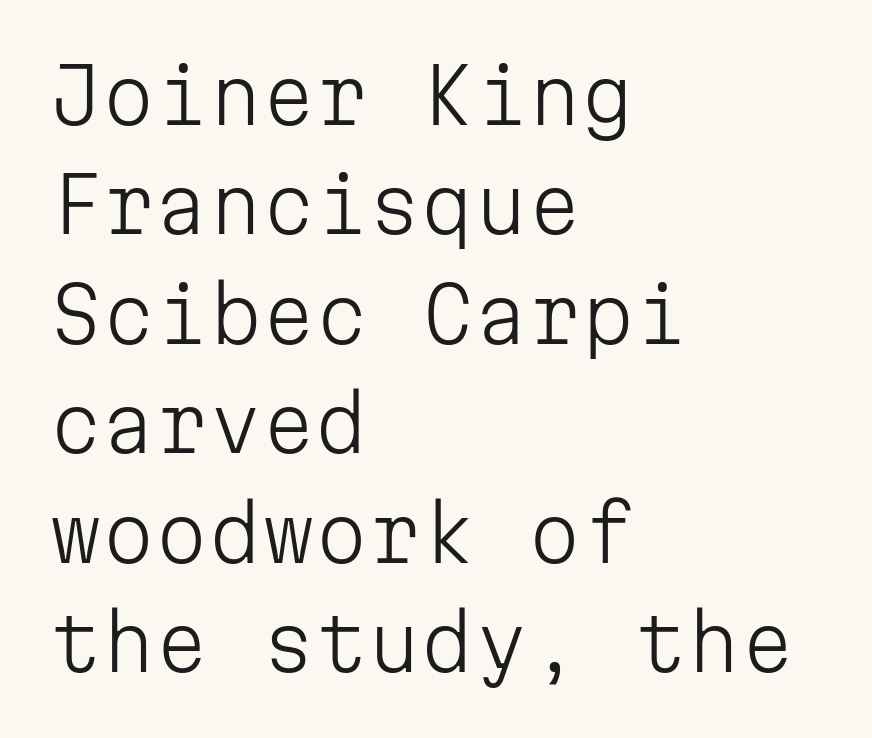
The ragged edge is on the right, which tells us the setting is flush left. The typography opts for an upright posture over an oblique one. This sample has the even, mechanical cadence of fixed-width lettering. The typesetting does not lean heavy: it is not bold. These lines are composed in type without serifs.
